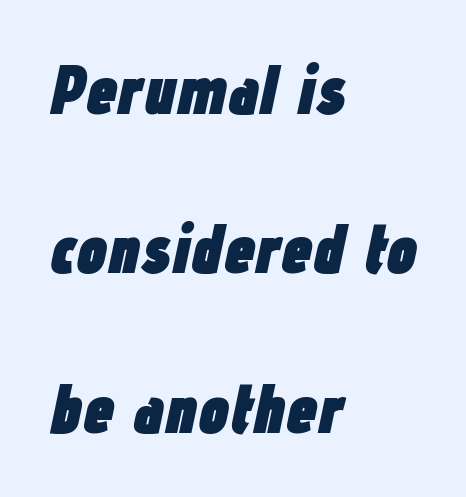
Q: Is the text bold? A: Yes.
Q: Is the text italic (slanted)? A: Yes, it leans right by about 12 degrees.
Q: Is the text underlined? A: No.
Q: How is the paragraph aligned? A: Left-aligned.
Q: Is the spacing between letters normal or unusually wide? A: Normal.
Q: Is the spacing between lines tight, normal or loose? A: Loose.
Q: Width (condensed, normal, or wide)? A: Condensed.
Q: Stroke contrast? A: Low.
Q: x-height? A: Medium.
Q: Monospaced? A: No.
